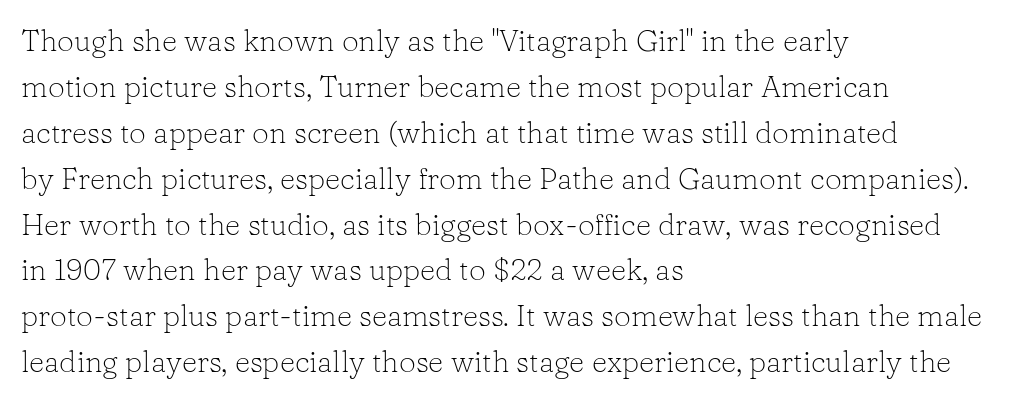
Honestly, there is no underline to notice here at all. Classification — serif. The line texture is even and compact thanks to regular tracking. The rag falls on the right side of this text block.
